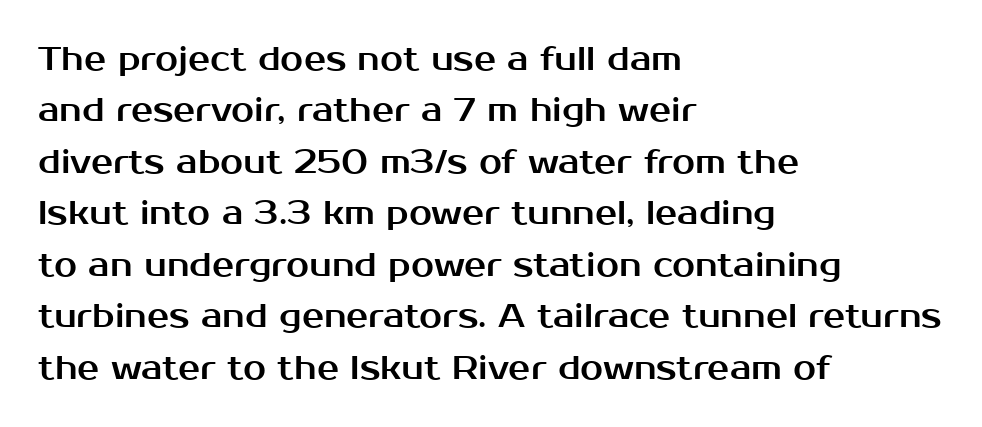
You can tell from the bare stems that sans-serif type was used. The typesetter chose a ragged-right arrangement here. A typesetter would call this proportional, since set widths differ per character. The gaps between neighbouring characters are ordinary and unremarkable.
